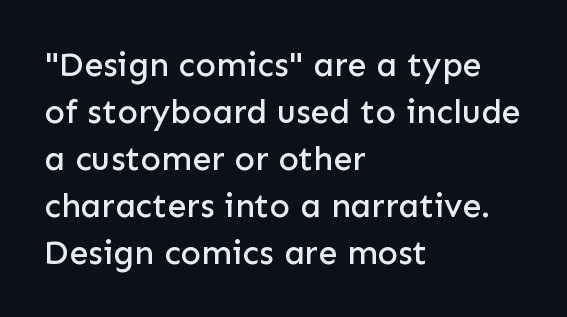
The designer left line spacing at the default. Think of a printed novel: that variable character pitch is what you see here. Ordinary non-slanted type is in use. Words float on clear page, feet unadorned.
